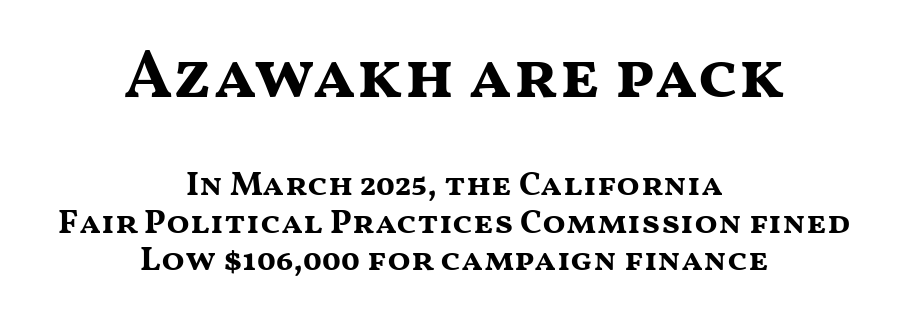
The face used here appears at its bigger size in the upper chunk. The gap between lines stays unmarked. The block of text is dense from top to bottom, with scant space between rows. Typeset on center — no edge is straight.
